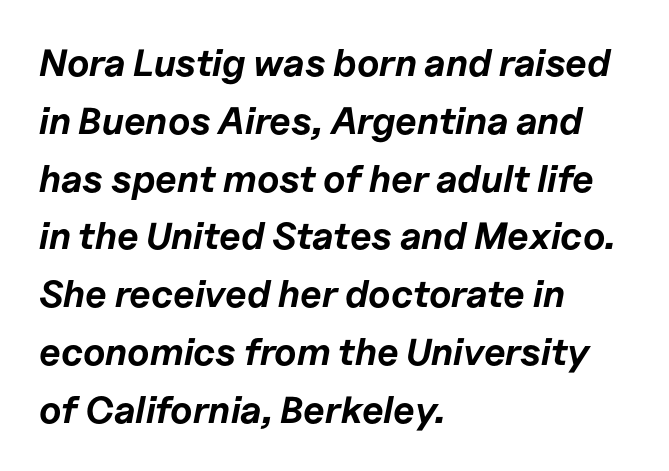
Glance below the letters and you will spot only blank space. The space between consecutive lines is moderate. Each letter keeps its own natural width here, so spacing adapts to shape. Reading down the block, your eye returns to a fixed left position each line. Inter-character spacing is left at the font's built-in metrics.
